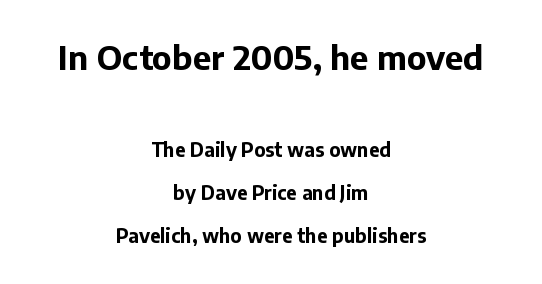
The image shows 33 px bold sans-serif type, upright; set centered, loose line spacing (2.26x), normal letter spacing, not underlined; the first (top) block is 1.74x larger; low stroke contrast and a medium x-height.
